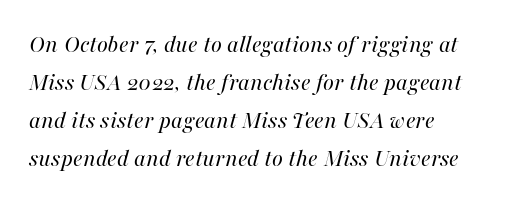
Q: Is the text bold? A: No.
Q: Is the text italic (slanted)? A: Yes, it leans right by about 16 degrees.
Q: Is the text underlined? A: No.
Q: How is the paragraph aligned? A: Left-aligned.
Q: Is the spacing between letters normal or unusually wide? A: Normal.
Q: Is the spacing between lines tight, normal or loose? A: Normal.
